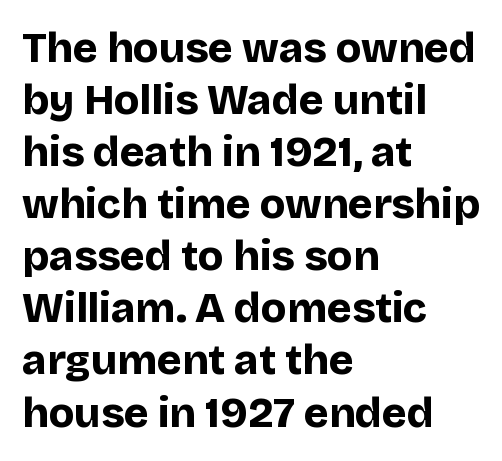
{"serif": "no", "italic": "no", "bold": "yes", "weight": "bold", "width": "normal", "stroke_contrast": "low", "x_height": "large", "monospaced": "no", "underline": "no", "align": "left", "line_spacing_ratio": 1.24, "letter_spacing": "normal", "letter_spacing_em": 0.0, "glyph_px": 42}
